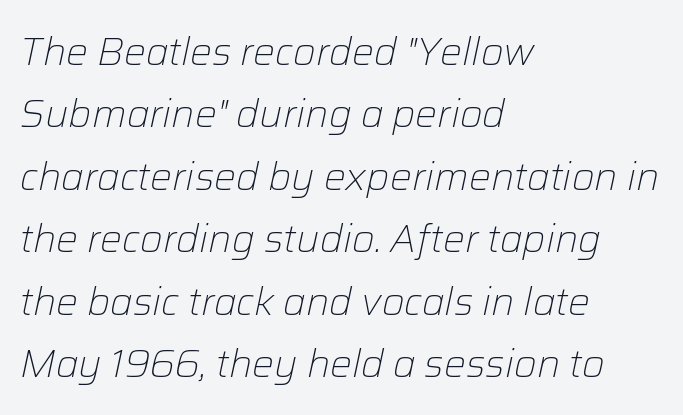
The image shows 39 px light type, italic (leaning right); set left-aligned, normal line spacing (1.6x), normal letter spacing, not underlined; low stroke contrast and a medium x-height.
